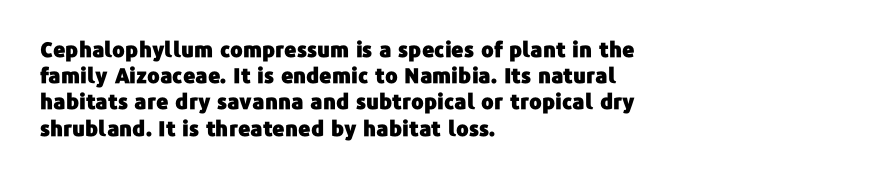
{"italic": "no", "underline": "no", "align": "left", "line_spacing": "normal", "line_spacing_ratio": 1.25, "letter_spacing": "normal", "letter_spacing_em": 0.0, "glyph_px": 21}
